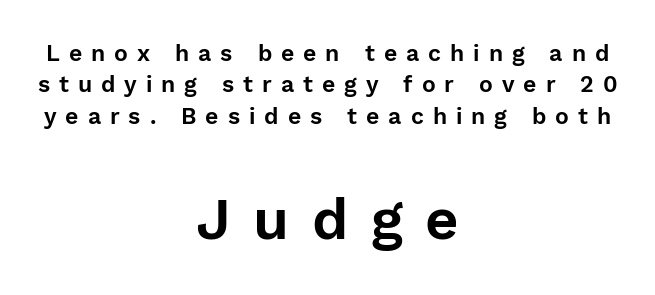
The image shows 58 px sans-serif type, upright; set centered, normal line spacing (1.36x), unusually wide letter spacing (+0.39 em), not underlined; the second (bottom) block is 2.52x larger; low stroke contrast and a medium x-height.
